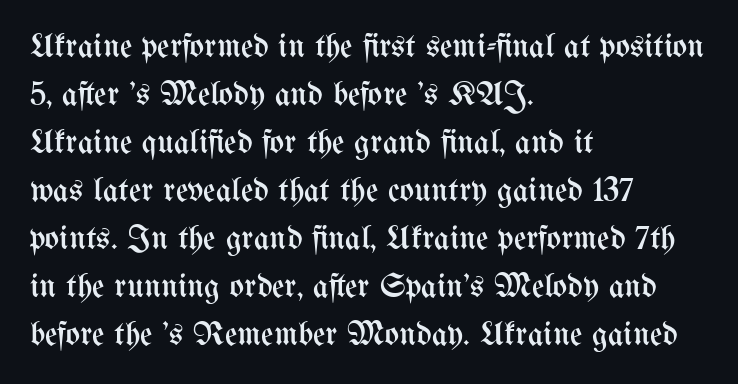
{"italic": "no", "bold": "no", "weight": "regular", "width": "condensed", "stroke_contrast": "medium", "x_height": "medium", "monospaced": "no", "underline": "no", "align": "left", "line_spacing": "normal", "line_spacing_ratio": 1.41, "letter_spacing": "normal", "letter_spacing_em": 0.0, "glyph_px": 34}
